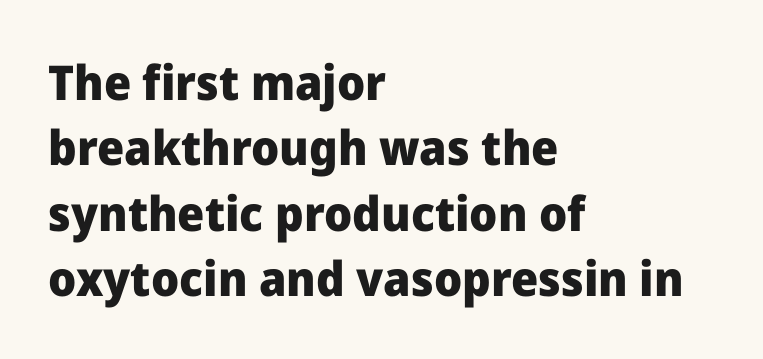
The image shows 48 px heavy sans-serif type, upright; set left-aligned, normal line spacing (1.36x), normal letter spacing, not underlined; low stroke contrast and a medium x-height.
